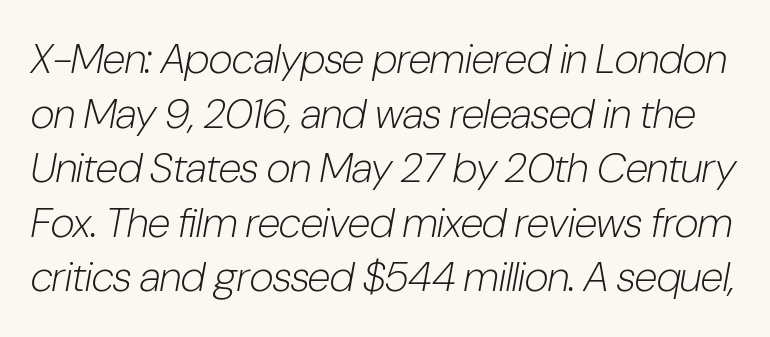
Each letter keeps its own natural width here, so spacing adapts to shape. The space between consecutive lines is moderate. This reads as an unemphasized weight, regular at the heaviest. Only glyphs here, with clear space below each row.
